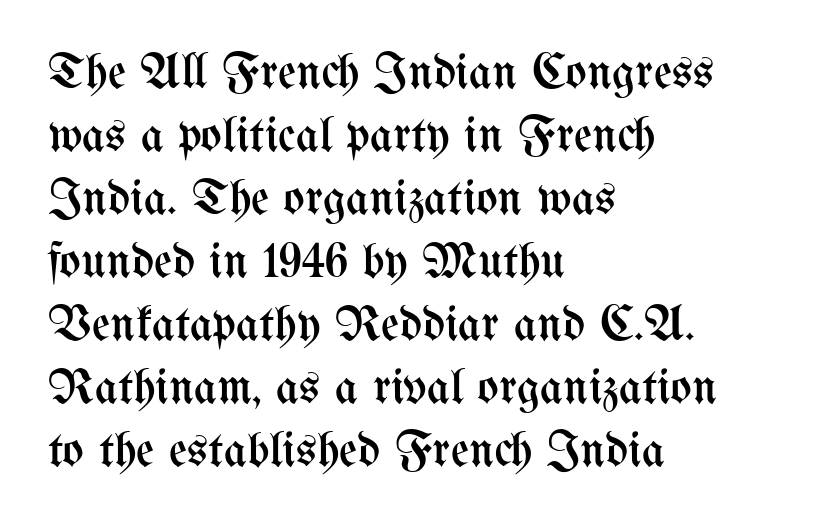
Every row of glyphs begins at an identical x-position on the left. Unmarked baselines from the first word to the last. It's the straight-up-and-down kind of type. Nothing unusual about the tracking: characters are spaced as the font intends.
